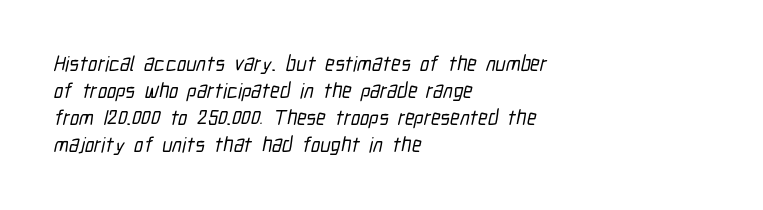
Q: Is the text underlined? A: No.
Q: How is the paragraph aligned? A: Left-aligned.
Q: Is the spacing between letters normal or unusually wide? A: Normal.
Q: Is the spacing between lines tight, normal or loose? A: Normal.
